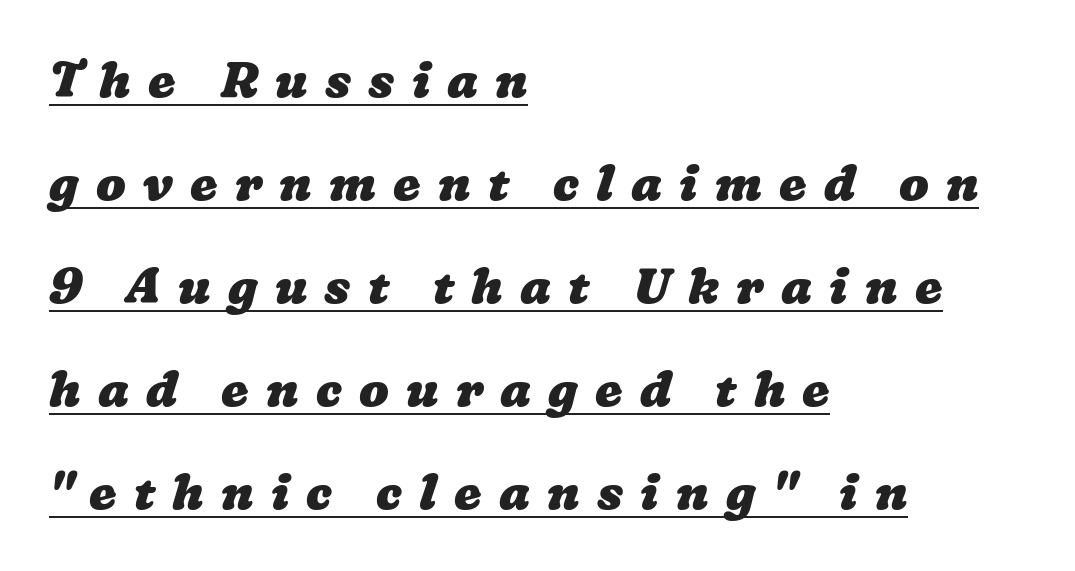
The image shows 49 px heavy, wide type; set left-aligned, loose line spacing (2.1x), unusually wide letter spacing (+0.35 em), underlined; low stroke contrast and a medium x-height.
